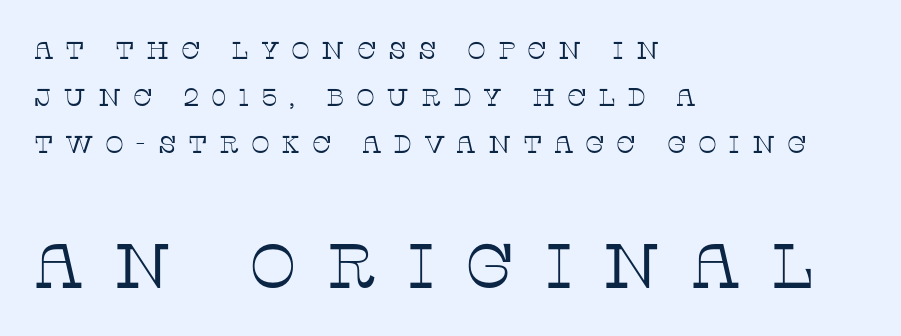
Q: Is the text bold? A: No.
Q: Is the text italic (slanted)? A: No, it is upright.
Q: Is the typeface a serif or a sans-serif typeface? A: Serif.
Q: Is the text underlined? A: No.
Q: How is the paragraph aligned? A: Left-aligned.
Q: Is the spacing between letters normal or unusually wide? A: Unusually wide.
Q: Which block of text is set in a larger size, the first (top) or the second (bottom)? A: The second (bottom) one.
Q: Width (condensed, normal, or wide)? A: Normal.
Q: Stroke contrast? A: Low.
Q: x-height? A: Large.
Q: Monospaced? A: No.
